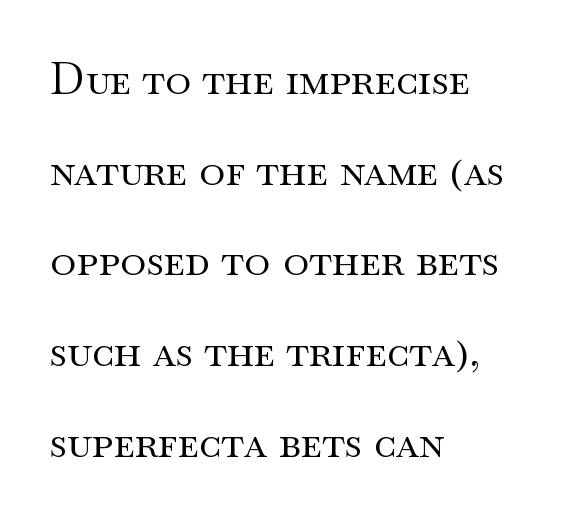
{"serif": "yes", "italic": "no", "bold": "no", "weight": "regular", "width": "wide", "stroke_contrast": "medium", "x_height": "small", "monospaced": "no", "underline": "no", "align": "left", "line_spacing": "loose", "line_spacing_ratio": 2.06, "letter_spacing": "normal", "letter_spacing_em": 0.0, "glyph_px": 44}
